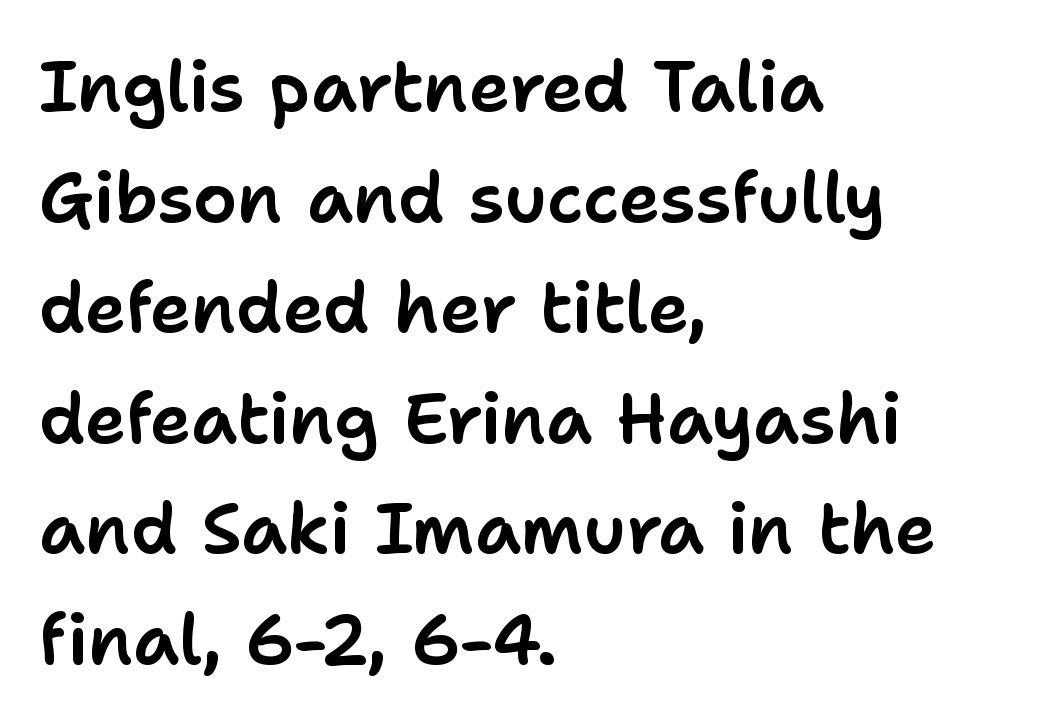
The image shows 70 px sans-serif type, upright; set left-aligned, normal line spacing (1.58x), normal letter spacing, not underlined; low stroke contrast and a medium x-height.
